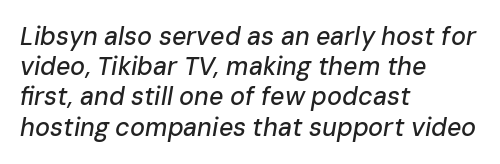
Q: Is the text italic (slanted)? A: Yes, it leans right by about 10 degrees.
Q: Is the text underlined? A: No.
Q: How is the paragraph aligned? A: Left-aligned.
Q: Is the spacing between letters normal or unusually wide? A: Normal.
